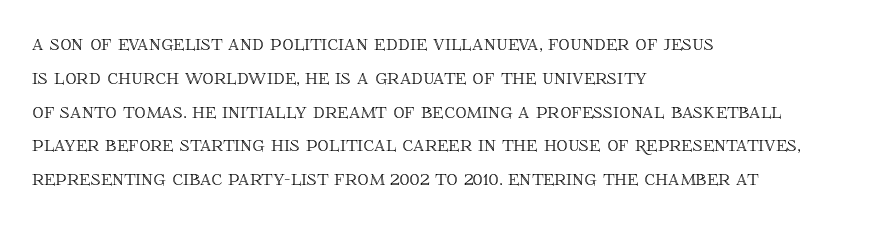
Left-aligned paragraph, ragged on the right. Compared with typical body copy, the letter spacing here is the same. A roman cut, with each character standing at attention. Baseline-to-baseline distance is the conventional proportion of letter height. The string is rendered with underlining switched off.
